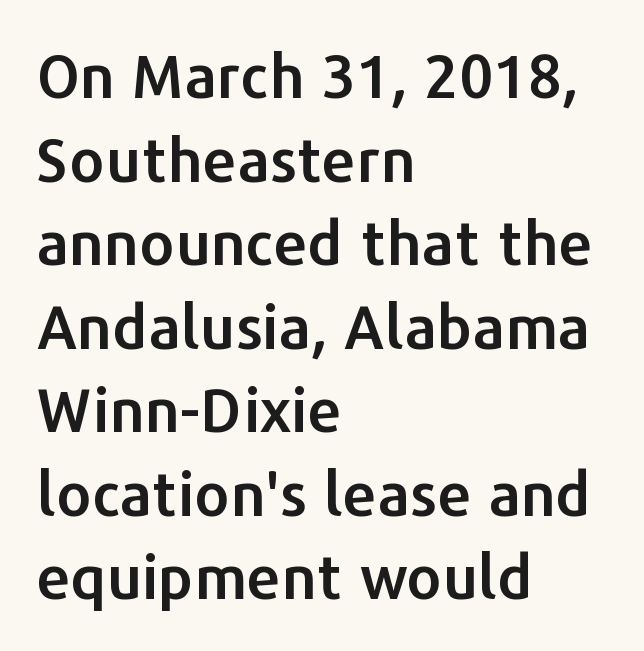
Q: Is the text italic (slanted)? A: No, it is upright.
Q: Is the typeface a serif or a sans-serif typeface? A: Sans-serif.
Q: Is the text underlined? A: No.
Q: How is the paragraph aligned? A: Left-aligned.
Q: Is the spacing between letters normal or unusually wide? A: Normal.
Q: Is the spacing between lines tight, normal or loose? A: Normal.
Q: Width (condensed, normal, or wide)? A: Normal.
Q: Stroke contrast? A: Low.
Q: x-height? A: Medium.
Q: Monospaced? A: No.
